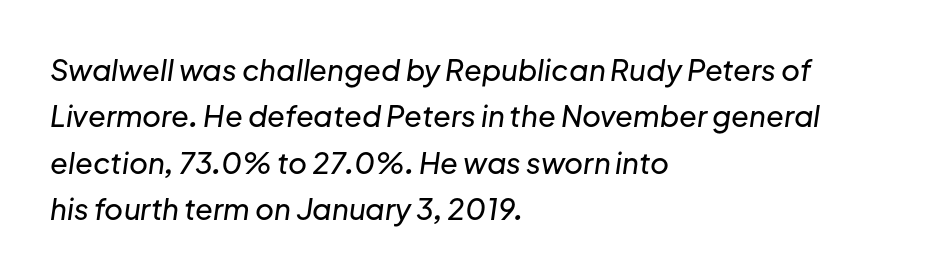
A clean baseline with only descenders dipping below it. The rag falls on the right side of this text block. This is oblique type, the kind used for emphasis or titles. Nothing unusual about the tracking: characters are spaced as the font intends. Vertically, the passage feels balanced, rows spaced as you'd expect. Looks like regular typesetting: each glyph gets only the width it needs.
